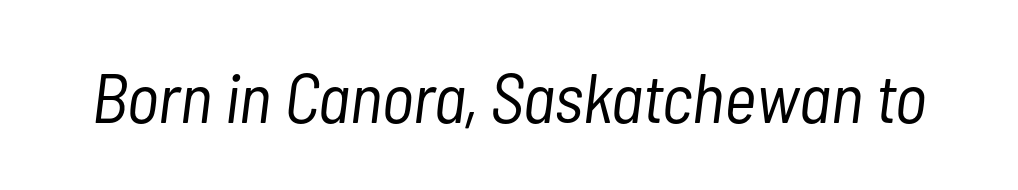
{"italic": "yes", "lean": "right", "slant_degrees": 7, "bold": "no", "weight": "light", "width": "condensed", "stroke_contrast": "low", "x_height": "medium", "monospaced": "no", "underline": "no", "letter_spacing": "normal", "letter_spacing_em": 0.0, "glyph_px": 70}
